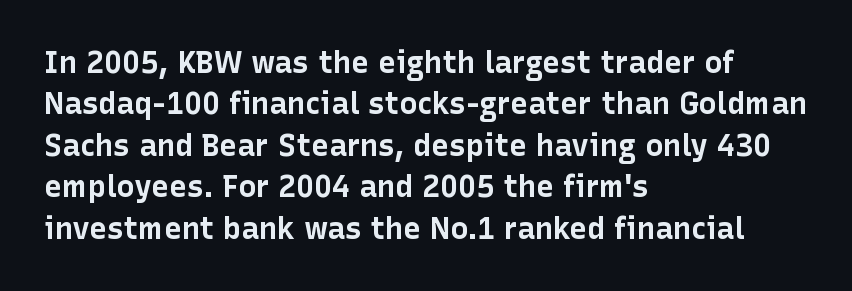
{"serif": "no", "italic": "no", "bold": "yes", "weight": "bold", "width": "normal", "stroke_contrast": "low", "x_height": "medium", "monospaced": "no", "underline": "no", "align": "left", "line_spacing": "normal", "line_spacing_ratio": 1.38, "letter_spacing": "normal", "letter_spacing_em": 0.0, "glyph_px": 30}
